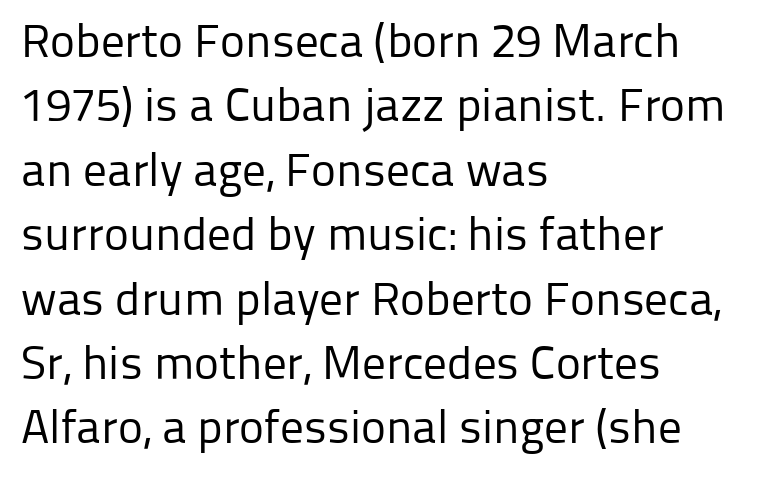
{"serif": "no", "italic": "no", "bold": "no", "weight": "regular", "width": "normal", "stroke_contrast": "low", "x_height": "medium", "monospaced": "no", "underline": "no", "align": "left", "line_spacing": "normal", "line_spacing_ratio": 1.37, "letter_spacing": "normal", "letter_spacing_em": 0.0, "glyph_px": 47}
